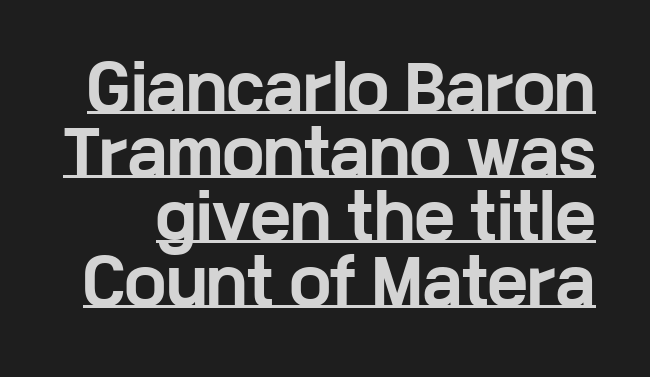
The image shows 61 px bold, wide sans-serif type, upright; set tight line spacing (1.06x), normal letter spacing, underlined; low stroke contrast and a medium x-height.
